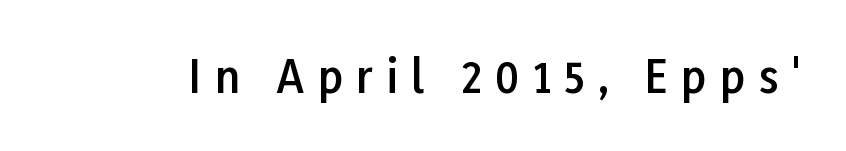
{"serif": "no", "italic": "no", "bold": "semi", "weight": "semibold", "width": "normal", "stroke_contrast": "low", "x_height": "medium", "monospaced": "no", "underline": "no", "letter_spacing": "wide", "letter_spacing_em": 0.3, "glyph_px": 44}
